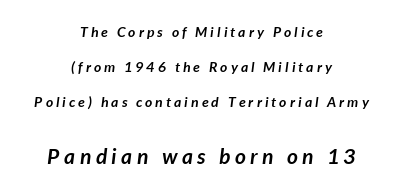
{"bold": "yes", "underline": "no", "align": "center", "line_spacing": "loose", "line_spacing_ratio": 2.49, "letter_spacing": "wide", "letter_spacing_em": 0.22, "larger_block": "second", "size_ratio": 1.5, "glyph_px": 21}
